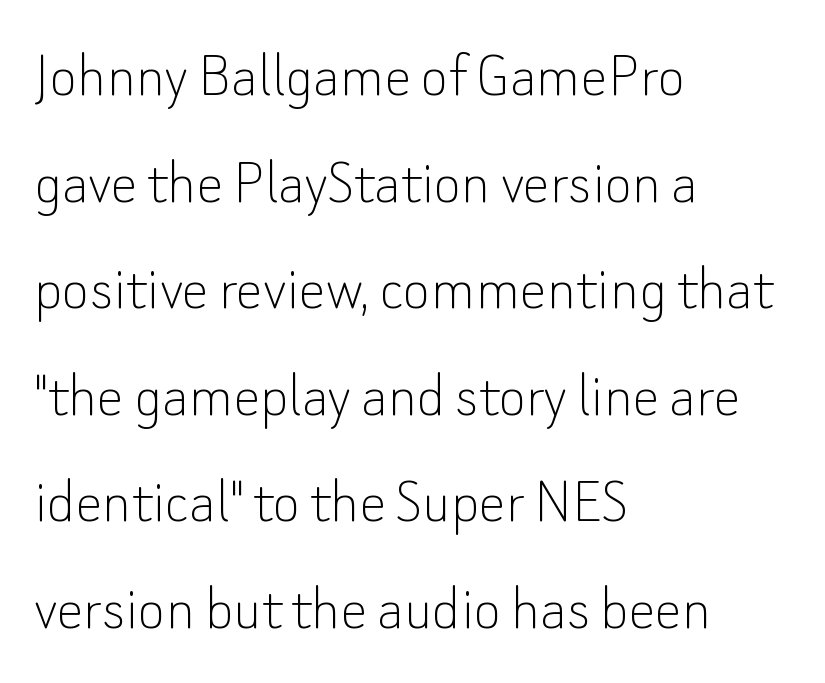
{"serif": "no", "italic": "no", "bold": "no", "weight": "thin", "width": "normal", "stroke_contrast": "low", "x_height": "small", "monospaced": "no", "underline": "no", "align": "left", "line_spacing": "normal", "line_spacing_ratio": 1.59, "letter_spacing": "normal", "letter_spacing_em": 0.0, "glyph_px": 67}
